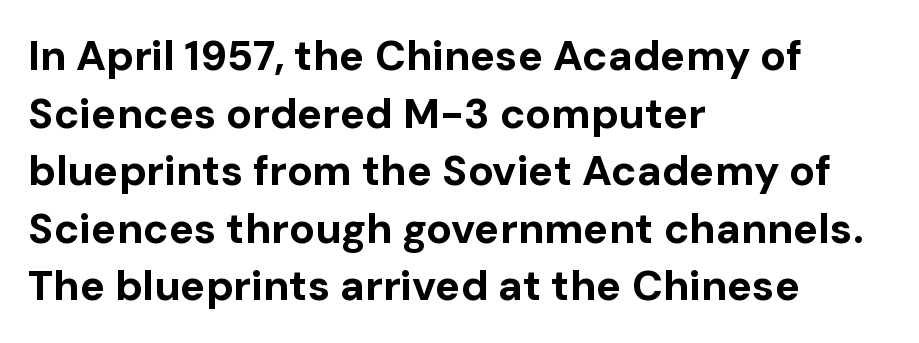
The image shows 42 px bold sans-serif type, upright; set left-aligned, normal line spacing (1.37x), normal letter spacing, not underlined; low stroke contrast and a medium x-height.
